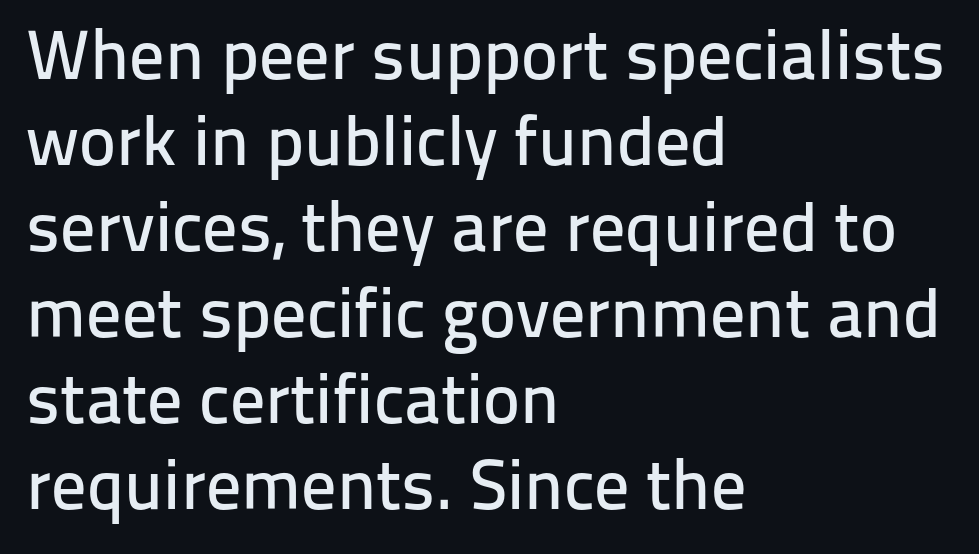
The image shows 70 px sans-serif type, upright; set left-aligned, line spacing 1.23x, normal letter spacing, not underlined; low stroke contrast and a medium x-height.
